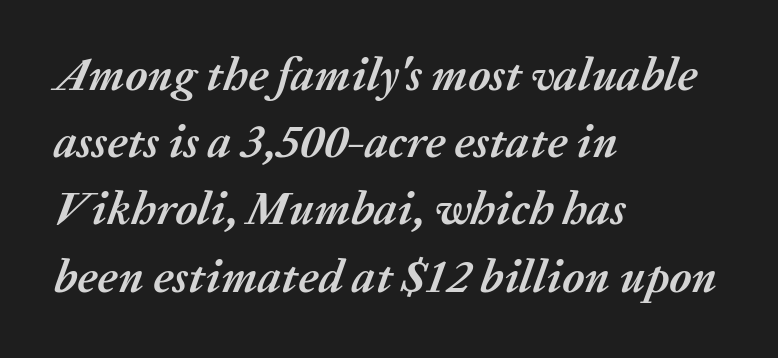
{"italic": "yes", "lean": "right", "slant_degrees": 20, "bold": "yes", "weight": "semibold", "width": "normal", "stroke_contrast": "medium", "x_height": "medium", "monospaced": "no", "underline": "no", "align": "left", "line_spacing": "normal", "line_spacing_ratio": 1.43, "letter_spacing": "normal", "letter_spacing_em": 0.0, "glyph_px": 47}
